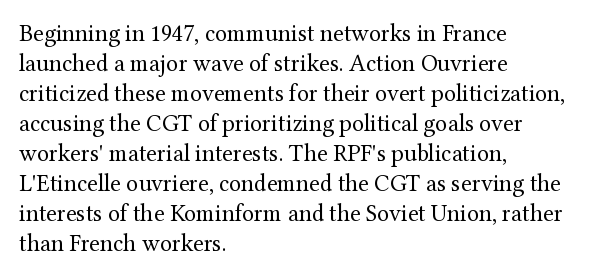
{"italic": "no", "bold": "no", "underline": "no", "align": "left", "line_spacing": "normal", "line_spacing_ratio": 1.25, "letter_spacing": "normal", "letter_spacing_em": 0.0, "glyph_px": 24}
